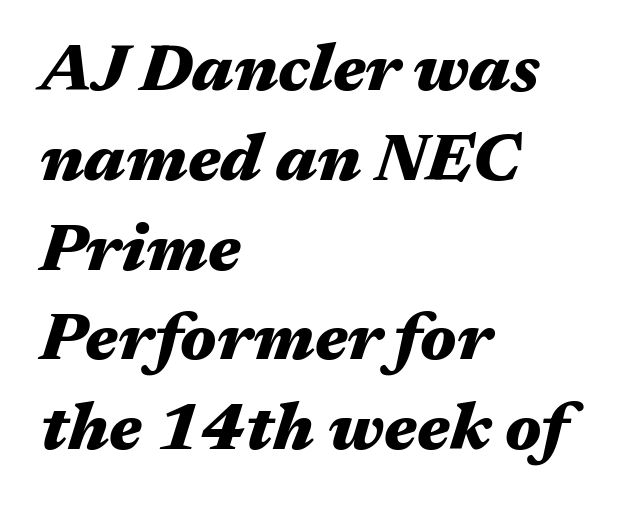
Each letter keeps its own natural width here, so spacing adapts to shape. The whole block is typeset with a tilt. Visually the block forms a straight wall on the left and a jagged coastline on the right. The passage shown is emphatically bold. Line spacing here is normal. Between one letter and the next there's only the usual sliver of space.
